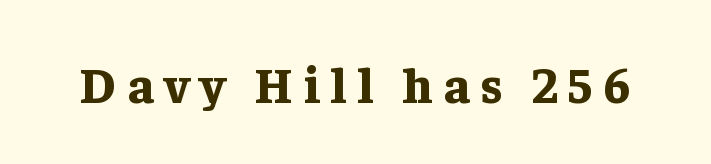
The image shows 50 px bold serif type, upright; set unusually wide letter spacing (+0.21 em), not underlined; low stroke contrast and a medium x-height.
